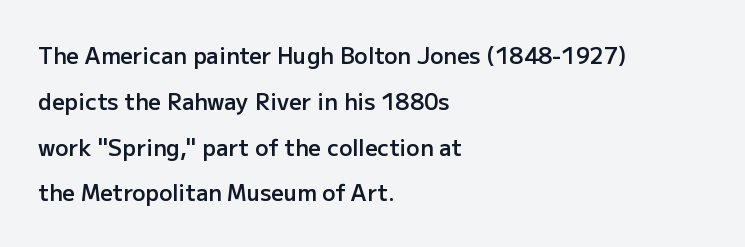
The typography opts for an upright posture over an oblique one. Caption: semibold face, moderately heavy strokes. A typesetter would call this leading open, well beyond the default. A classic flush-left, rag-right setting is used for this passage.
